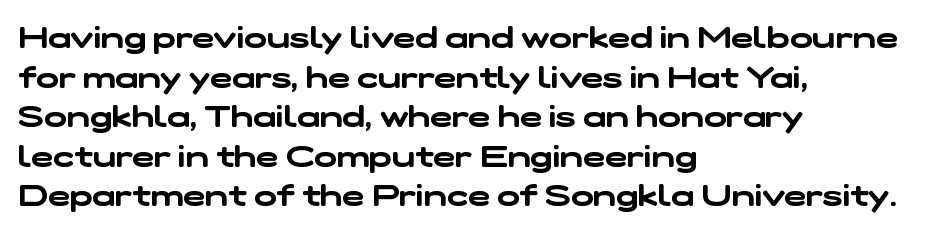
The image shows 30 px wide sans-serif type; set left-aligned, normal line spacing (1.32x), normal letter spacing, not underlined; low stroke contrast and a medium x-height.
